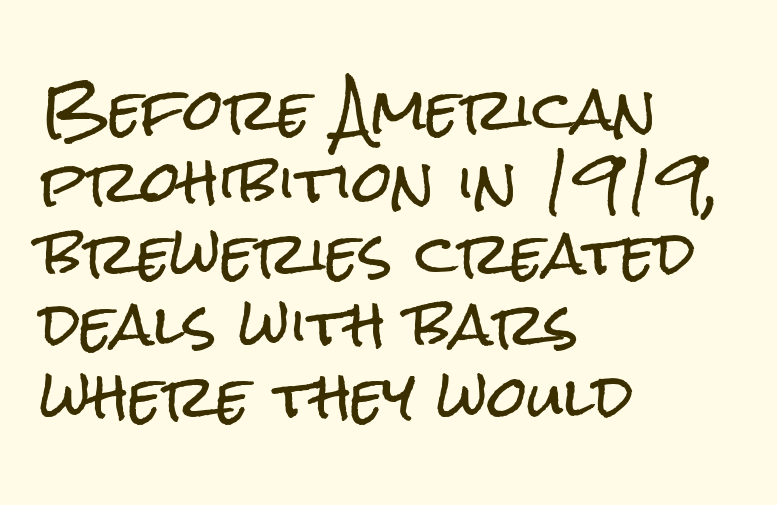
The image shows 57 px condensed sans-serif type, upright; set left-aligned, normal line spacing (1.26x), normal letter spacing, not underlined; low stroke contrast and a medium x-height.
